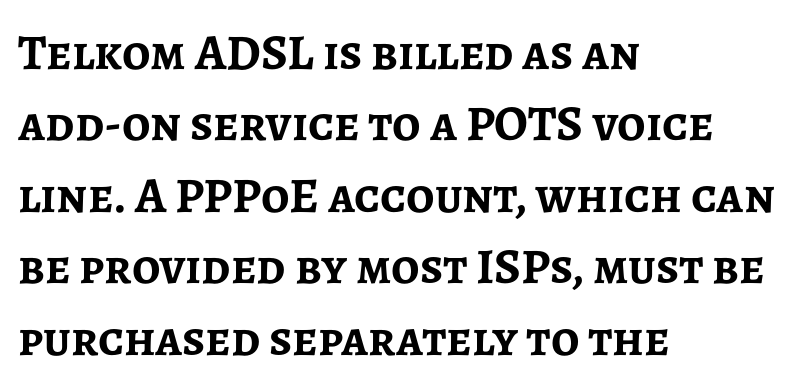
The image shows 50 px semibold sans-serif type, upright; set left-aligned, normal line spacing (1.43x), normal letter spacing, not underlined; low stroke contrast and a medium x-height.
